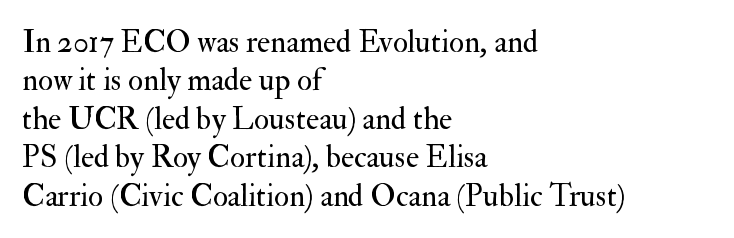
{"serif": "yes", "italic": "no", "bold": "no", "weight": "regular", "width": "normal", "stroke_contrast": "medium", "x_height": "small", "monospaced": "no", "underline": "no", "align": "left", "line_spacing_ratio": 1.24, "letter_spacing": "normal", "letter_spacing_em": 0.0, "glyph_px": 31}
